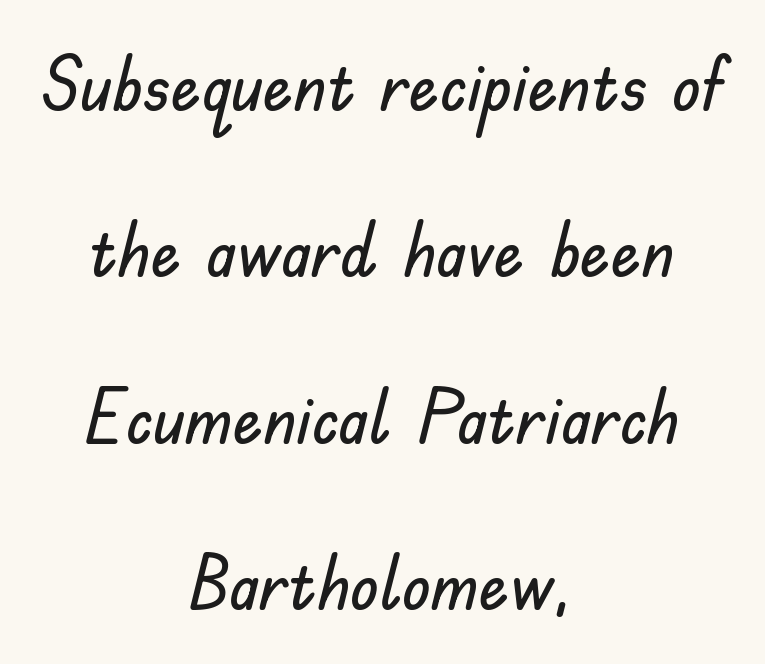
{"serif": "no", "width": "normal", "stroke_contrast": "low", "x_height": "small", "monospaced": "no", "underline": "no", "align": "center", "line_spacing": "loose", "line_spacing_ratio": 2.22, "letter_spacing": "normal", "letter_spacing_em": 0.0, "glyph_px": 75}
